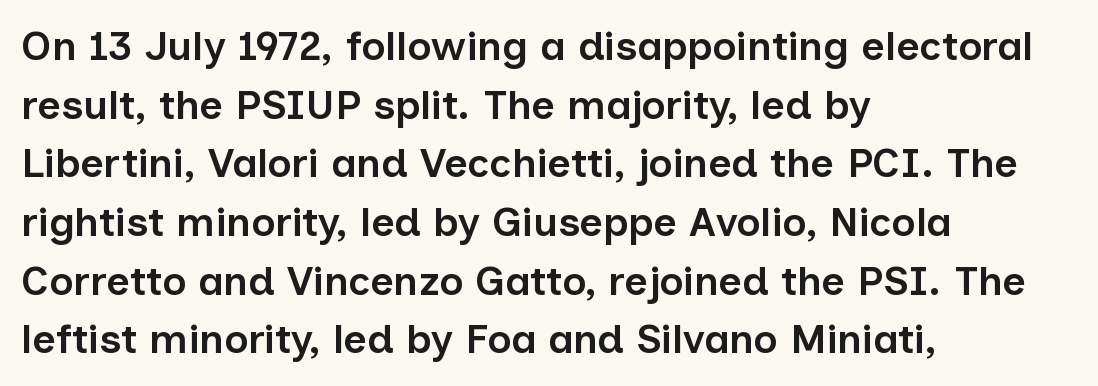
Q: Is the text bold? A: Semi-bold.
Q: Is the text italic (slanted)? A: No, it is upright.
Q: Is the typeface a serif or a sans-serif typeface? A: Sans-serif.
Q: Is the text underlined? A: No.
Q: How is the paragraph aligned? A: Left-aligned.
Q: Is the spacing between letters normal or unusually wide? A: Normal.
Q: Is the spacing between lines tight, normal or loose? A: Normal.
Q: Width (condensed, normal, or wide)? A: Normal.
Q: Stroke contrast? A: Low.
Q: x-height? A: Medium.
Q: Monospaced? A: No.
